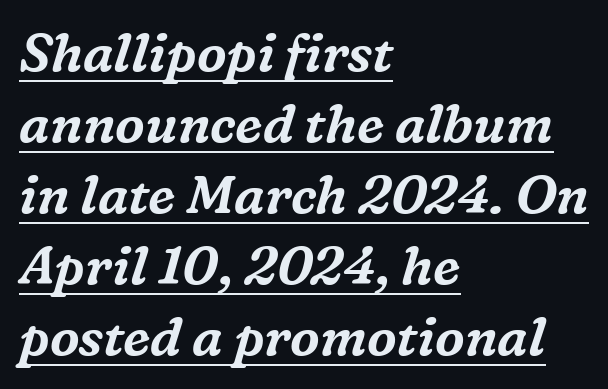
The image shows 53 px serif type, italic (leaning right); set left-aligned, normal line spacing (1.34x), normal letter spacing, underlined; medium stroke contrast and a medium x-height.
